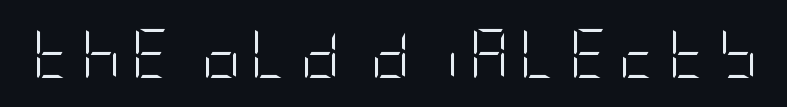
The image shows 49 px light, condensed sans-serif type, upright; set unusually wide letter spacing (+0.2 em), not underlined; low stroke contrast and a large x-height.
